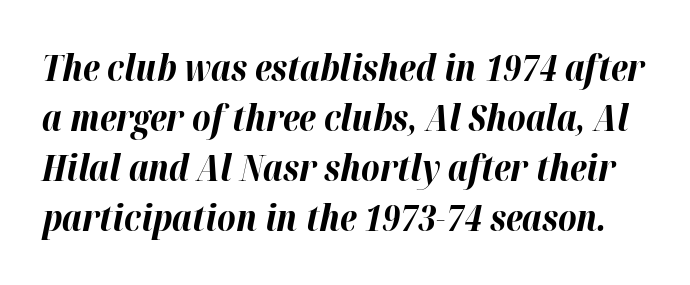
Q: Is the text bold? A: Yes.
Q: Is the text italic (slanted)? A: Yes, it leans right by about 12 degrees.
Q: Is the text underlined? A: No.
Q: Is the spacing between letters normal or unusually wide? A: Normal.
Q: Is the spacing between lines tight, normal or loose? A: Normal.
Q: Width (condensed, normal, or wide)? A: Normal.
Q: Stroke contrast? A: High.
Q: x-height? A: Medium.
Q: Monospaced? A: No.
